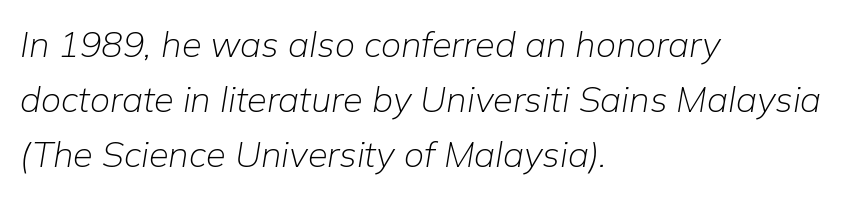
Students, observe: this is what conventionally led text looks like. A typesetter would call this zero additional tracking. The setting favours the left margin, as ordinary paragraphs usually do. Italic: yes, the glyphs are oblique. This rendering features lettering with no underline. Spacing verdict: proportional, widths tailored to each character.
